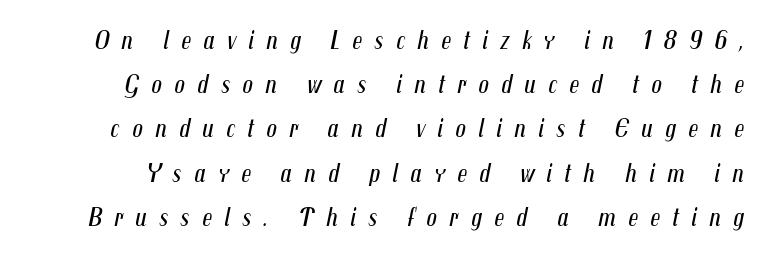
{"italic": "yes", "lean": "right", "slant_degrees": 12, "bold": "no", "underline": "no", "line_spacing": "normal", "line_spacing_ratio": 1.7, "letter_spacing": "wide", "letter_spacing_em": 0.47, "glyph_px": 26}
